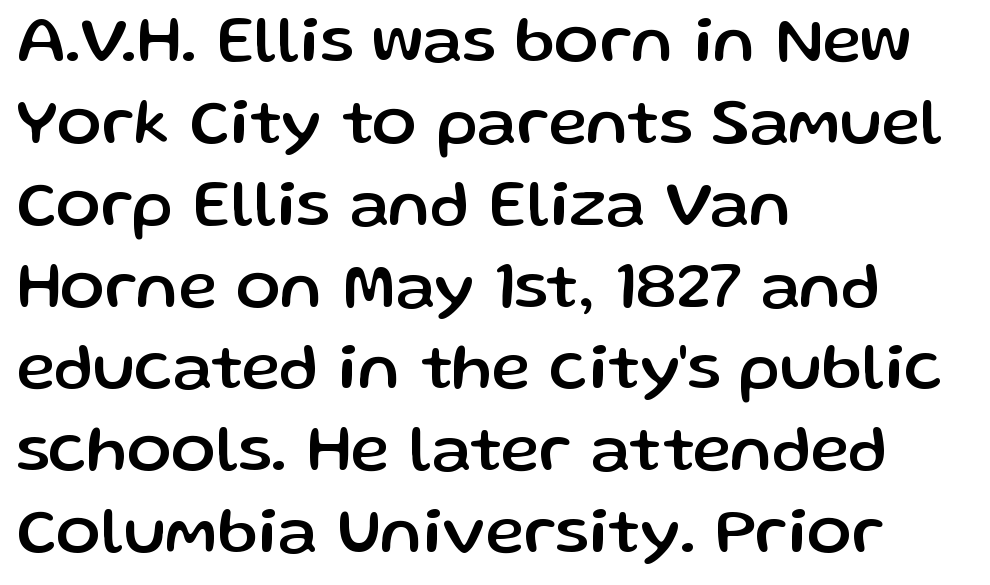
The image shows 66 px sans-serif type, upright; set left-aligned, line spacing 1.24x, normal letter spacing, not underlined; low stroke contrast and a medium x-height.
